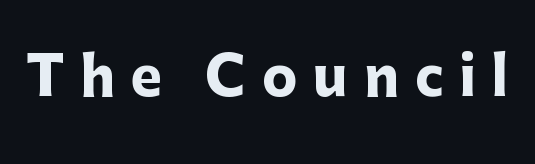
The image shows 53 px heavy sans-serif type, upright; set unusually wide letter spacing (+0.3 em), not underlined; low stroke contrast and a medium x-height.
